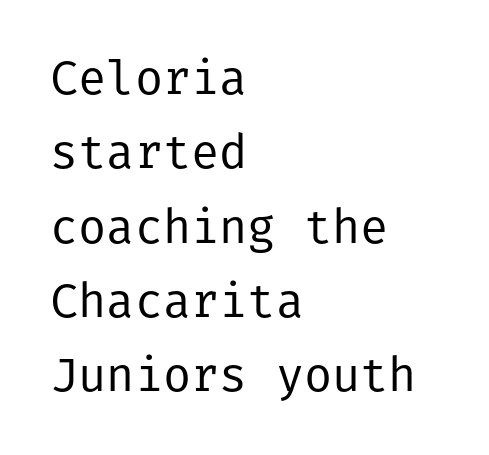
Q: Is the text bold? A: No.
Q: Is the text italic (slanted)? A: No, it is upright.
Q: Is the typeface a serif or a sans-serif typeface? A: Sans-serif.
Q: Is the text underlined? A: No.
Q: How is the paragraph aligned? A: Left-aligned.
Q: Is the spacing between letters normal or unusually wide? A: Normal.
Q: Is the spacing between lines tight, normal or loose? A: Normal.
Q: Width (condensed, normal, or wide)? A: Normal.
Q: Stroke contrast? A: Low.
Q: x-height? A: Medium.
